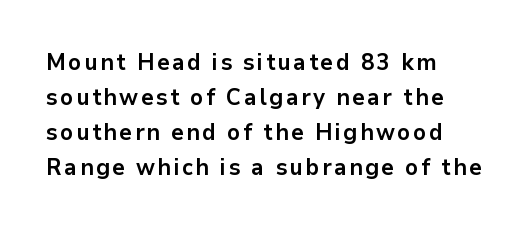
Every stem runs plumb, perpendicular to the baseline. Glance below the letters and you will spot only blank space. Reading down the column, the eye jumps a familiar distance to each next line. As a designer I'd log this as weight 700, bold.
